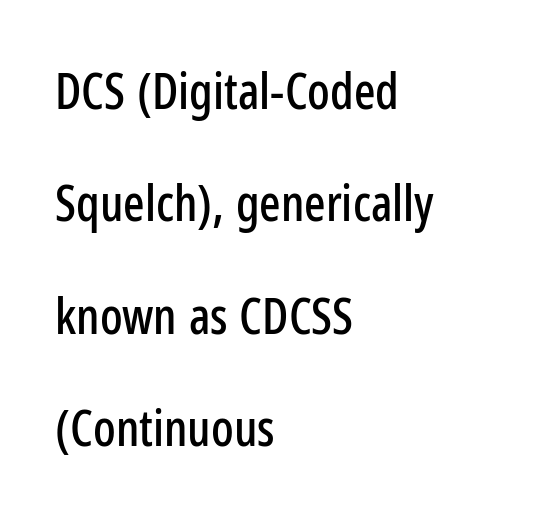
{"serif": "no", "italic": "no", "width": "condensed", "stroke_contrast": "low", "x_height": "medium", "monospaced": "no", "underline": "no", "align": "left", "line_spacing": "loose", "line_spacing_ratio": 2.25, "letter_spacing": "normal", "letter_spacing_em": 0.0, "glyph_px": 50}
